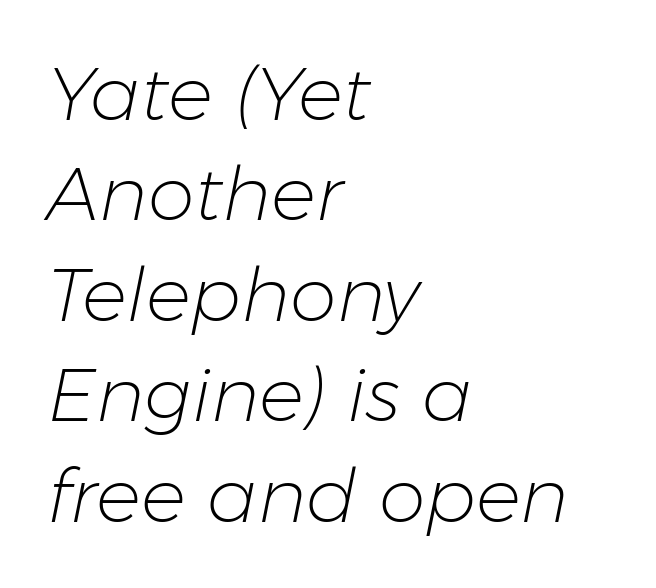
Q: Is the text bold? A: No.
Q: Is the text italic (slanted)? A: Yes, it leans right by about 11 degrees.
Q: Is the text underlined? A: No.
Q: How is the paragraph aligned? A: Left-aligned.
Q: Is the spacing between letters normal or unusually wide? A: Normal.
Q: Is the spacing between lines tight, normal or loose? A: Normal.
Q: Width (condensed, normal, or wide)? A: Normal.
Q: Stroke contrast? A: Low.
Q: x-height? A: Medium.
Q: Monospaced? A: No.
